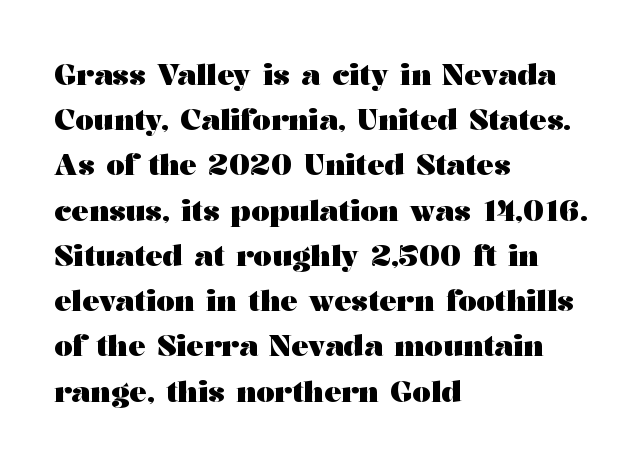
The image shows 29 px heavy, wide serif type, upright; set left-aligned, normal line spacing (1.56x), normal letter spacing, not underlined; medium stroke contrast and a medium x-height.
